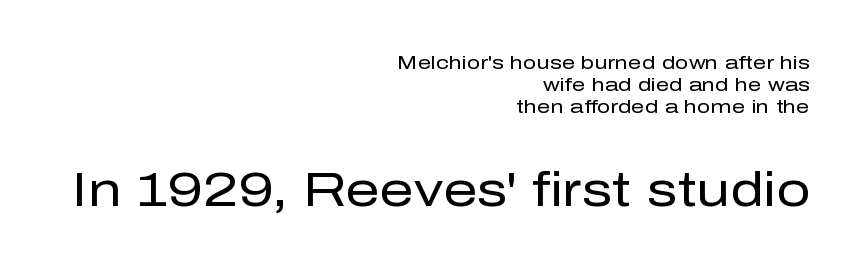
The image shows 48 px regular-weight sans-serif type, upright; set right-aligned, line spacing 1.17x, normal letter spacing, not underlined; the second (bottom) block is 2.53x larger; low stroke contrast and a medium x-height.
